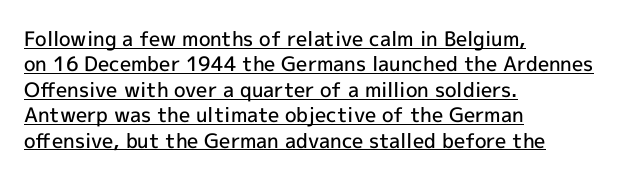
Letter spacing: default. Like a heading marked for emphasis, these lines bear an underscore. The rendering uses a moderate line-height, typical for paragraphs. Notice how the passage keeps a crisp vertical edge on the left only. This sample uses an upright cut, with every glyph sitting square on the baseline. As a designer I'd log this as weight 600, semibold.
